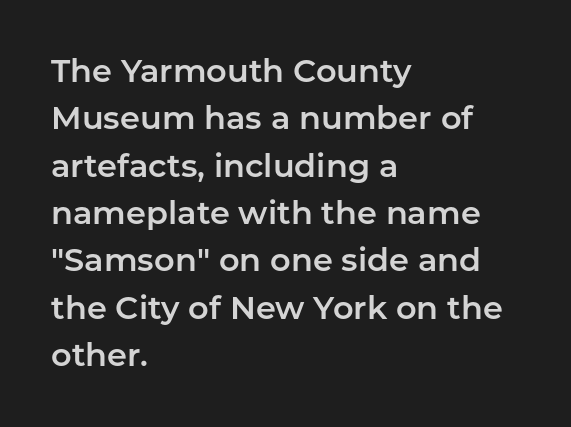
{"serif": "no", "italic": "no", "width": "normal", "stroke_contrast": "low", "x_height": "medium", "monospaced": "no", "underline": "no", "align": "left", "line_spacing": "normal", "line_spacing_ratio": 1.48, "letter_spacing": "normal", "letter_spacing_em": 0.0, "glyph_px": 32}
